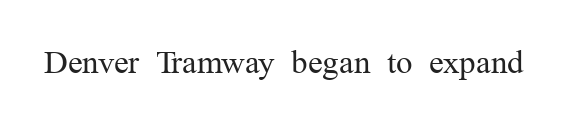
{"serif": "yes", "italic": "no", "bold": "no", "weight": "regular", "width": "normal", "stroke_contrast": "medium", "x_height": "medium", "monospaced": "no", "underline": "no", "letter_spacing": "normal", "letter_spacing_em": 0.0, "glyph_px": 33}
